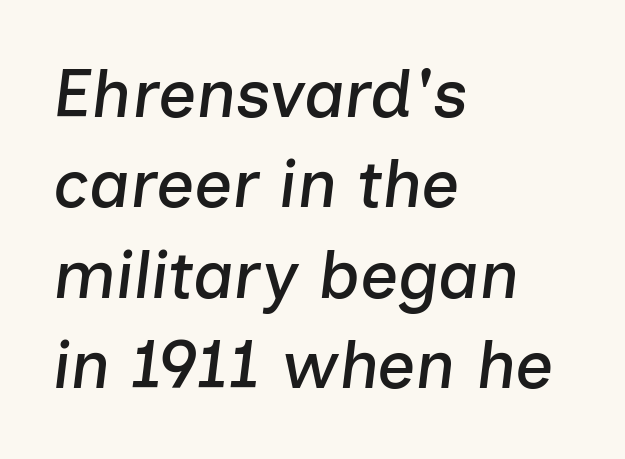
{"italic": "yes", "lean": "right", "slant_degrees": 7, "width": "normal", "stroke_contrast": "low", "x_height": "medium", "monospaced": "no", "underline": "no", "align": "left", "line_spacing": "normal", "line_spacing_ratio": 1.35, "letter_spacing": "normal", "letter_spacing_em": 0.0, "glyph_px": 67}
